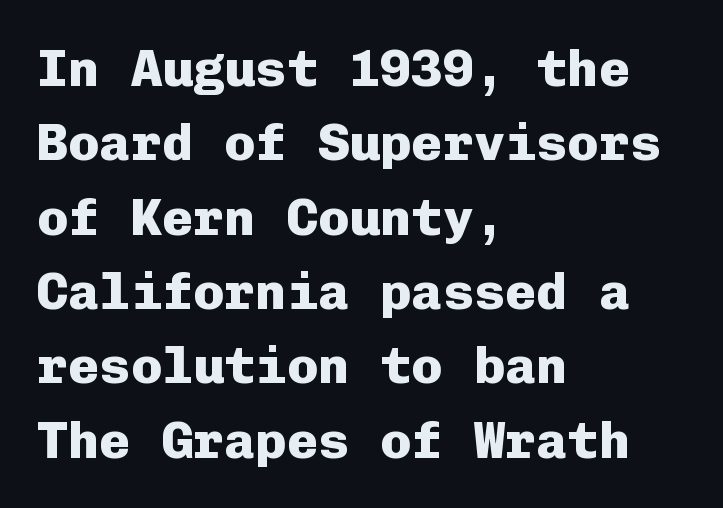
{"serif": "no", "italic": "no", "bold": "yes", "weight": "heavy", "width": "normal", "stroke_contrast": "low", "x_height": "medium", "monospaced": "yes", "underline": "no", "align": "left", "line_spacing": "normal", "line_spacing_ratio": 1.43, "letter_spacing": "normal", "letter_spacing_em": 0.0, "glyph_px": 52}
